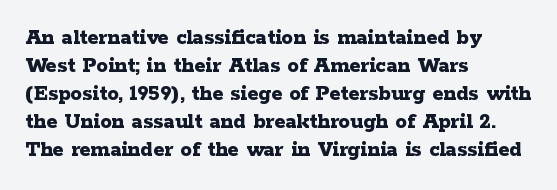
Q: Is the text bold? A: Yes.
Q: Is the text italic (slanted)? A: No, it is upright.
Q: Is the text underlined? A: No.
Q: How is the paragraph aligned? A: Left-aligned.
Q: Is the spacing between letters normal or unusually wide? A: Normal.
